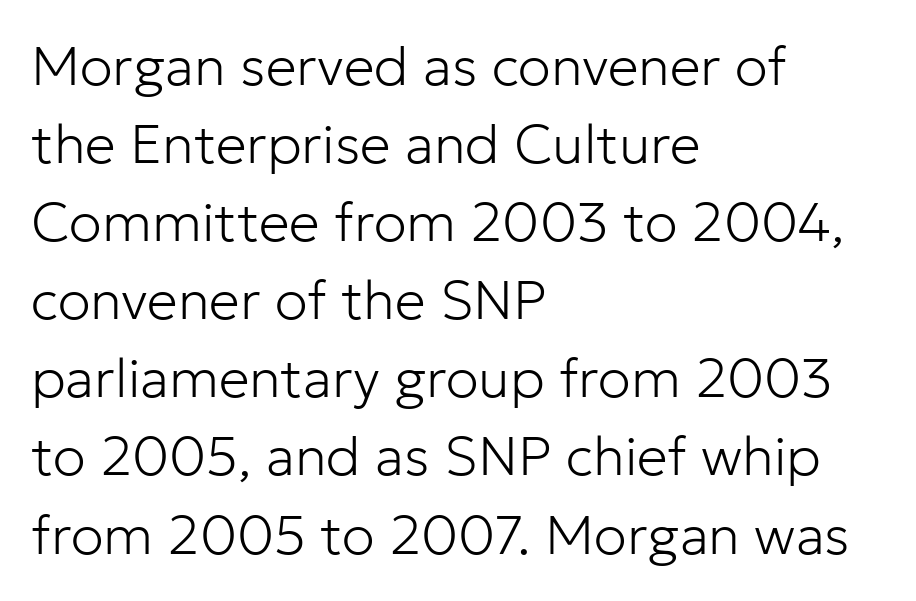
A typesetter would mark this as roman, not italic. This rendering leaves character spacing at its baseline value. The block of text has a typical density, with ordinary space between rows. The strip under each line holds only bare page. What kind of face is this? One without serifs — a sans.
